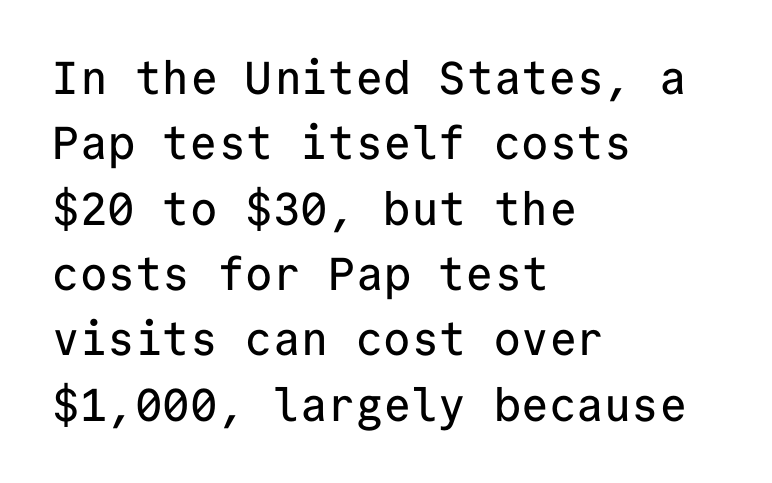
Type without underlining. This sample has the even, mechanical cadence of fixed-width lettering. Rows of type keep a routine distance in the vertical direction. Each word holds together tightly as a unit, with standard inter-letter gaps.
